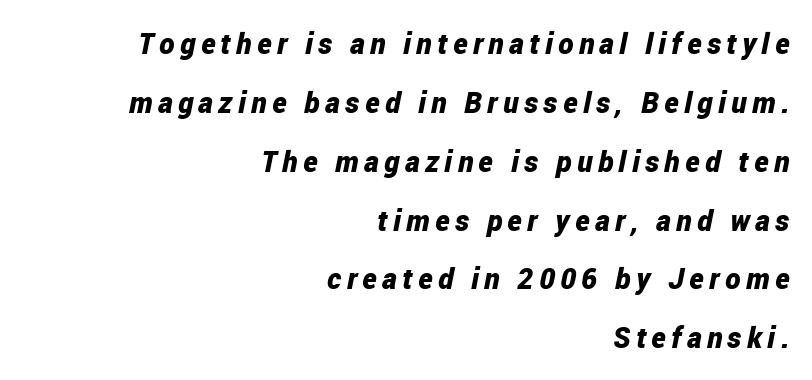
The image shows 29 px bold, condensed type, italic (leaning right); set right-aligned, loose line spacing (2.03x), not underlined; low stroke contrast and a medium x-height.
